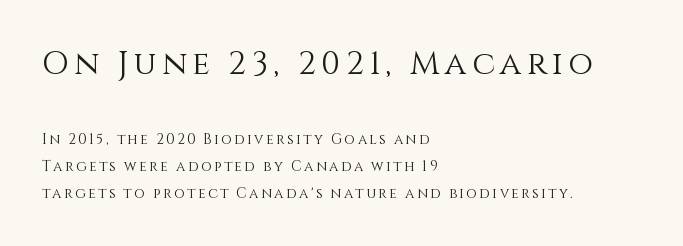
{"italic": "no", "bold": "no", "weight": "light", "width": "normal", "x_height": "large", "monospaced": "no", "underline": "no", "align": "left", "line_spacing": "loose", "line_spacing_ratio": 1.94, "larger_block": "first", "size_ratio": 2.29, "glyph_px": 32}
